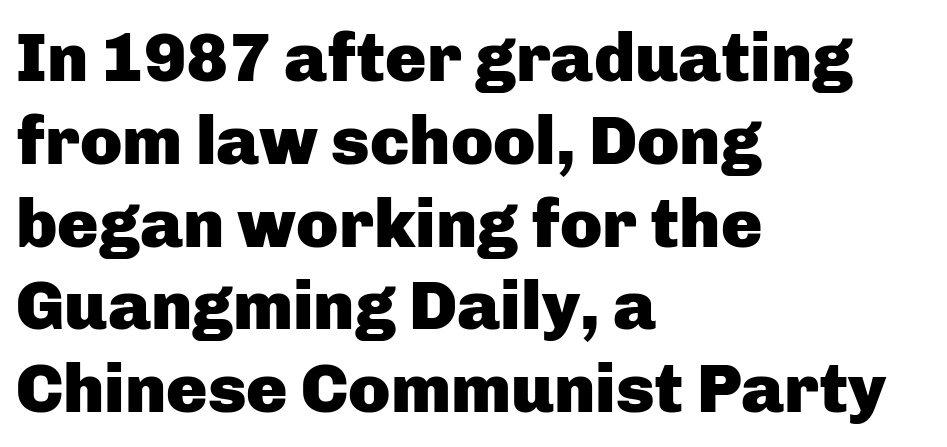
Q: Is the text bold? A: Yes.
Q: Is the text italic (slanted)? A: No, it is upright.
Q: Is the typeface a serif or a sans-serif typeface? A: Sans-serif.
Q: Is the text underlined? A: No.
Q: How is the paragraph aligned? A: Left-aligned.
Q: Is the spacing between letters normal or unusually wide? A: Normal.
Q: Width (condensed, normal, or wide)? A: Normal.
Q: Stroke contrast? A: Low.
Q: x-height? A: Medium.
Q: Monospaced? A: No.
